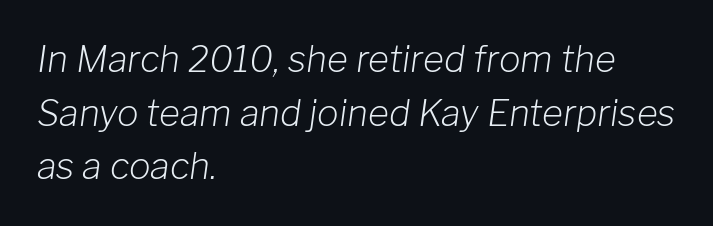
{"italic": "yes", "lean": "right", "slant_degrees": 8, "bold": "no", "weight": "light", "width": "normal", "stroke_contrast": "low", "x_height": "medium", "monospaced": "no", "underline": "no", "align": "left", "line_spacing": "normal", "line_spacing_ratio": 1.49, "letter_spacing": "normal", "letter_spacing_em": 0.0, "glyph_px": 36}
